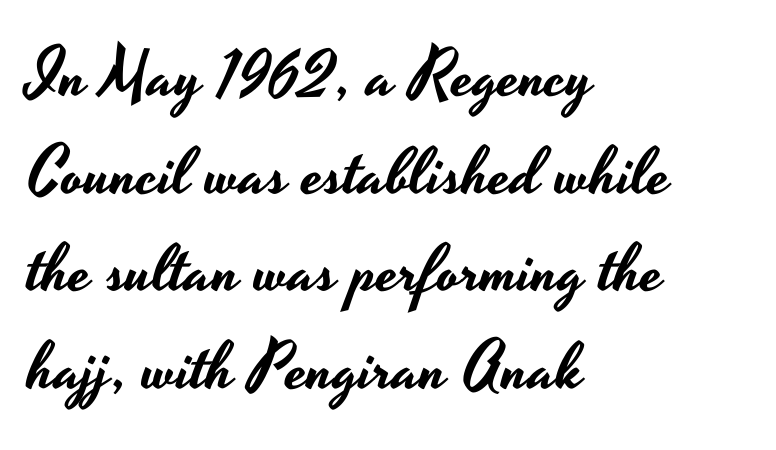
{"serif": "no", "width": "wide", "stroke_contrast": "low", "x_height": "small", "monospaced": "no", "underline": "no", "align": "left", "line_spacing": "normal", "line_spacing_ratio": 1.48, "letter_spacing": "normal", "letter_spacing_em": 0.0, "glyph_px": 66}
